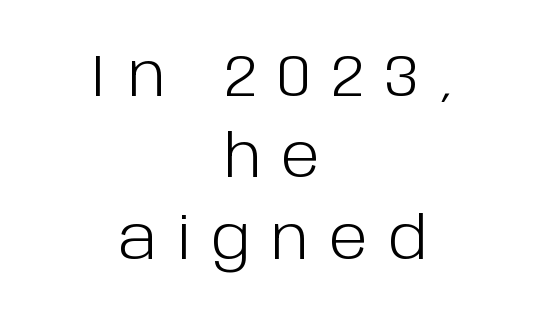
Q: Is the text bold? A: No.
Q: Is the text italic (slanted)? A: No, it is upright.
Q: Is the typeface a serif or a sans-serif typeface? A: Sans-serif.
Q: Is the text underlined? A: No.
Q: How is the paragraph aligned? A: Centered.
Q: Is the spacing between letters normal or unusually wide? A: Unusually wide.
Q: Is the spacing between lines tight, normal or loose? A: Normal.
Q: Width (condensed, normal, or wide)? A: Normal.
Q: Stroke contrast? A: Low.
Q: x-height? A: Large.
Q: Monospaced? A: No.
